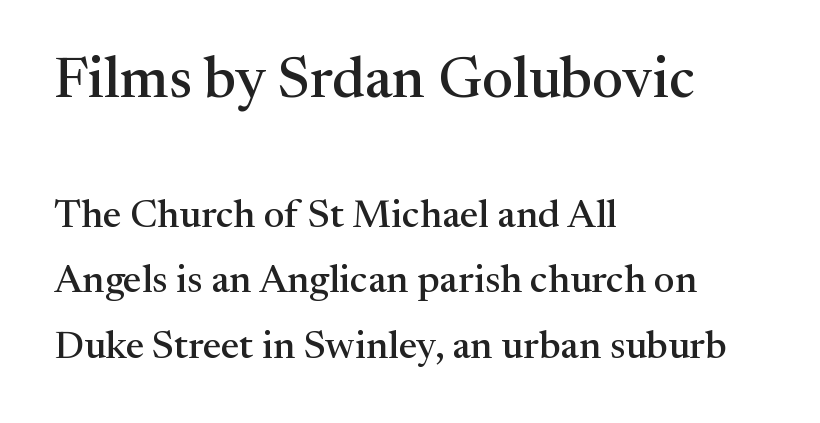
Q: Is the text italic (slanted)? A: No, it is upright.
Q: Is the typeface a serif or a sans-serif typeface? A: Serif.
Q: Is the text underlined? A: No.
Q: How is the paragraph aligned? A: Left-aligned.
Q: Is the spacing between letters normal or unusually wide? A: Normal.
Q: Is the spacing between lines tight, normal or loose? A: Normal.
Q: Which block of text is set in a larger size, the first (top) or the second (bottom)? A: The first (top) one.
Q: Width (condensed, normal, or wide)? A: Normal.
Q: Stroke contrast? A: Medium.
Q: x-height? A: Medium.
Q: Monospaced? A: No.
